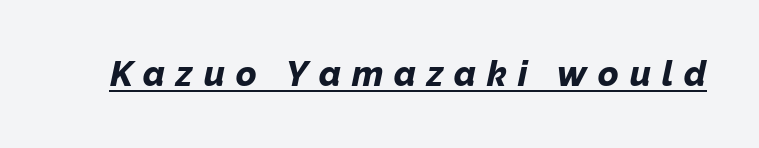
{"italic": "yes", "lean": "right", "slant_degrees": 12, "bold": "yes", "weight": "bold", "width": "normal", "stroke_contrast": "low", "x_height": "medium", "monospaced": "no", "underline": "yes", "letter_spacing": "wide", "letter_spacing_em": 0.31, "glyph_px": 35}
